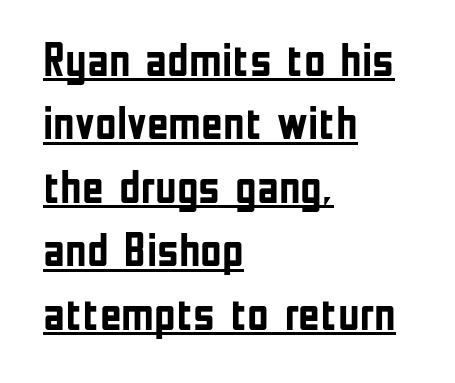
Quick note: not italic, upright. Caption: lettering with a line underneath. You could call the tracking neutral — neither tight nor loose. The text was rendered using a sans face with plain stroke endings. Reading down the column, the eye jumps a familiar distance to each next line. The letters are bold, with thick, heavy strokes.
